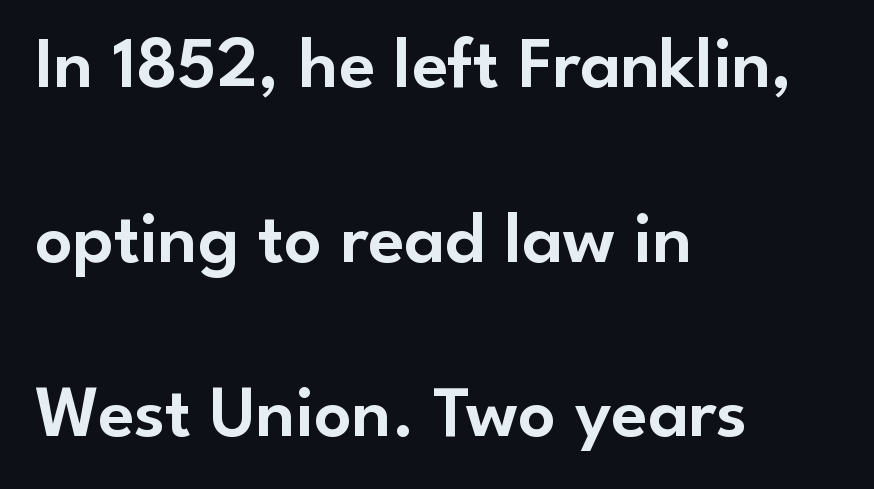
Q: Is the text italic (slanted)? A: No, it is upright.
Q: Is the typeface a serif or a sans-serif typeface? A: Sans-serif.
Q: Is the text underlined? A: No.
Q: How is the paragraph aligned? A: Left-aligned.
Q: Is the spacing between letters normal or unusually wide? A: Normal.
Q: Is the spacing between lines tight, normal or loose? A: Loose.
Q: Width (condensed, normal, or wide)? A: Normal.
Q: Stroke contrast? A: Low.
Q: x-height? A: Small.
Q: Monospaced? A: No.
